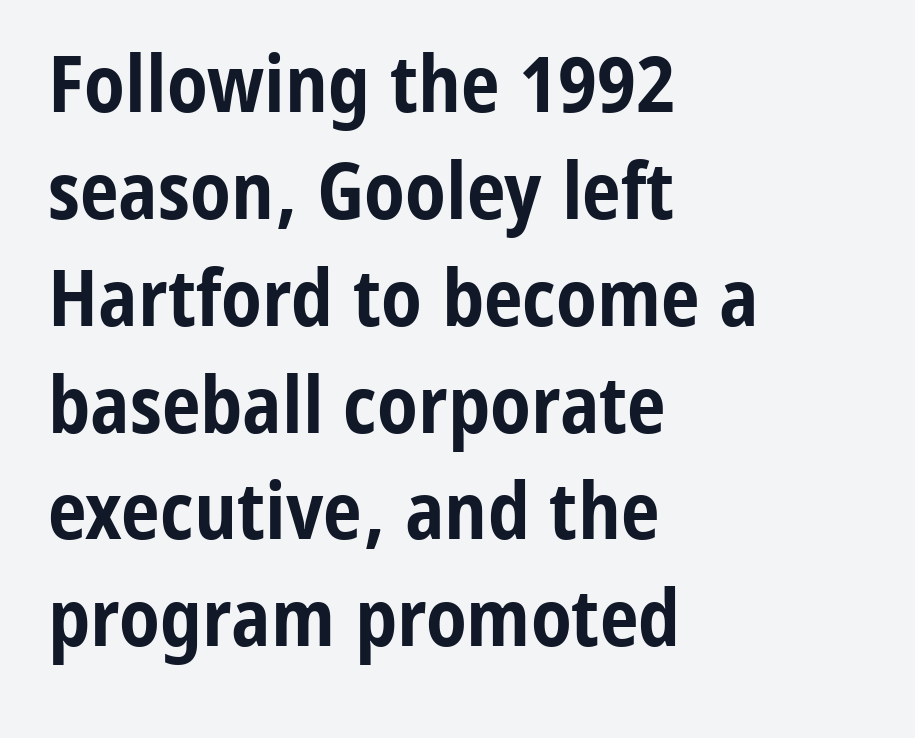
{"serif": "no", "italic": "no", "bold": "yes", "weight": "bold", "width": "condensed", "stroke_contrast": "low", "x_height": "medium", "monospaced": "no", "underline": "no", "align": "left", "line_spacing": "normal", "line_spacing_ratio": 1.37, "letter_spacing": "normal", "letter_spacing_em": 0.0, "glyph_px": 78}
